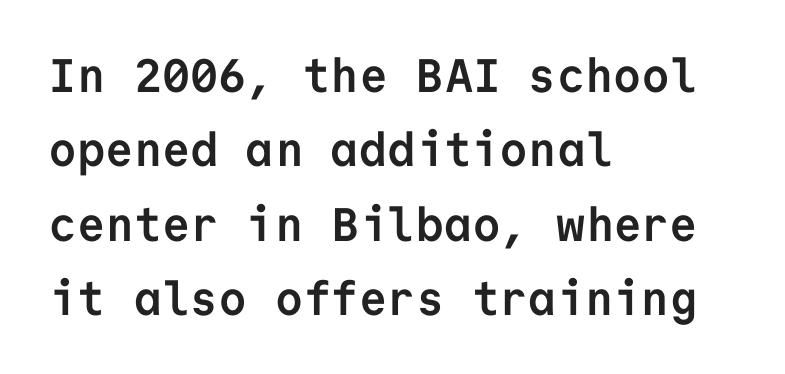
The image shows 47 px semibold sans-serif type, upright, monospaced; set left-aligned, normal line spacing (1.58x), normal letter spacing, not underlined; low stroke contrast and a medium x-height.
